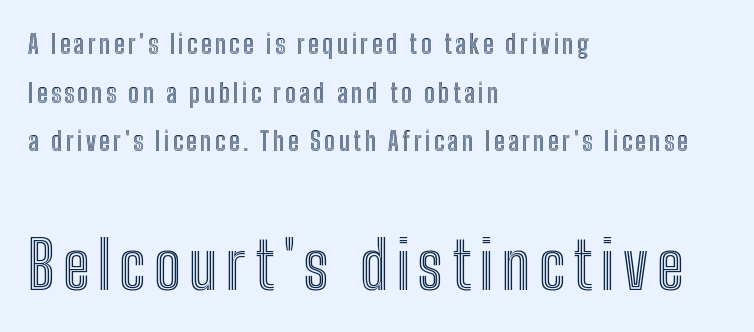
Q: Is the text italic (slanted)? A: No, it is upright.
Q: Is the text underlined? A: No.
Q: How is the paragraph aligned? A: Left-aligned.
Q: Which block of text is set in a larger size, the first (top) or the second (bottom)? A: The second (bottom) one.
Q: Width (condensed, normal, or wide)? A: Condensed.
Q: x-height? A: Medium.
Q: Monospaced? A: No.
